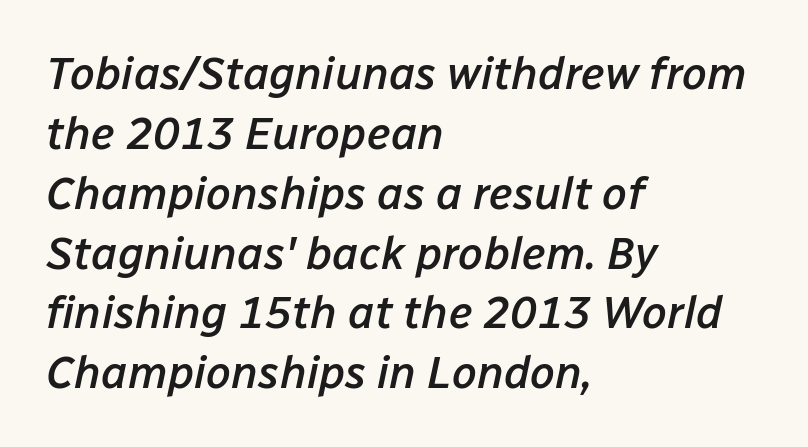
The glyphs are unaccompanied by any horizontal stroke below them. Emphasis-style slanted type is in use. Line starts are locked; line ends wander. The characters look somewhat weighty, a semibold short of true bold.
